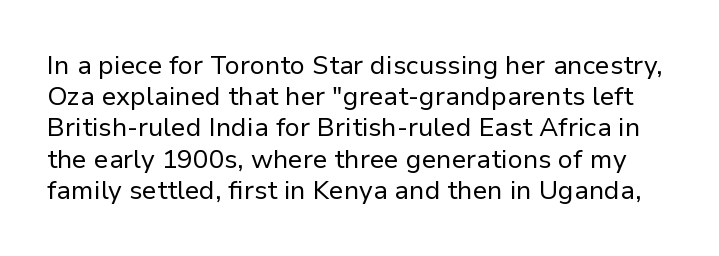
{"italic": "no", "bold": "no", "underline": "no", "line_spacing_ratio": 1.2, "letter_spacing": "normal", "letter_spacing_em": 0.0, "glyph_px": 26}
